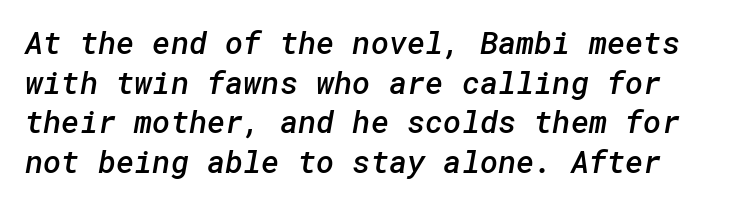
The gaps between neighbouring characters are ordinary and unremarkable. How would I describe the line gaps? Plain and ordinary. This rendering features lettering with no underline. Serifs: no, the terminals of the letterforms are clean. The sample has been set in demibold, a notch under bold.
